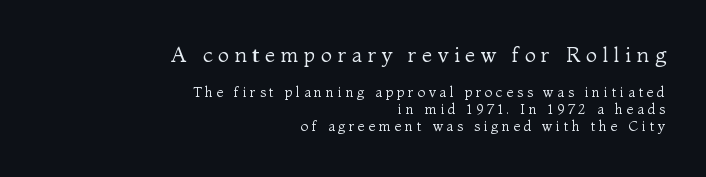
{"italic": "no", "bold": "no", "underline": "no", "align": "right", "line_spacing_ratio": 1.21, "letter_spacing": "wide", "letter_spacing_em": 0.26, "larger_block": "first", "size_ratio": 1.5, "glyph_px": 21}
